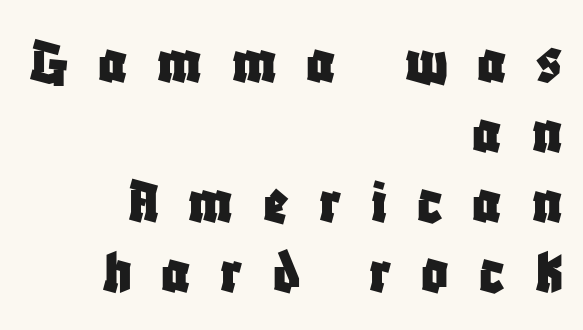
{"serif": "no", "italic": "no", "width": "condensed", "stroke_contrast": "low", "x_height": "large", "monospaced": "no", "underline": "no", "align": "right", "line_spacing": "tight", "line_spacing_ratio": 1.06, "letter_spacing": "wide", "letter_spacing_em": 0.45, "glyph_px": 66}
